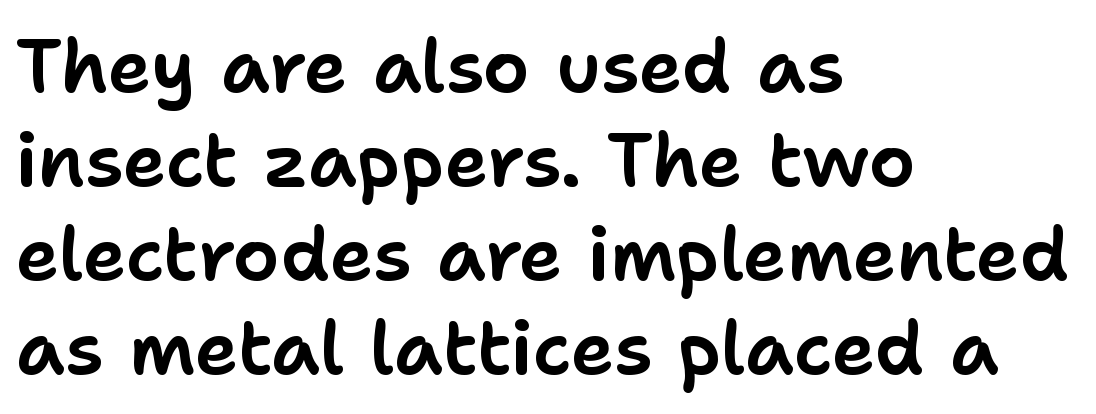
Q: Is the text italic (slanted)? A: No, it is upright.
Q: Is the typeface a serif or a sans-serif typeface? A: Sans-serif.
Q: Is the text underlined? A: No.
Q: How is the paragraph aligned? A: Left-aligned.
Q: Is the spacing between letters normal or unusually wide? A: Normal.
Q: Is the spacing between lines tight, normal or loose? A: Normal.
Q: Width (condensed, normal, or wide)? A: Normal.
Q: Stroke contrast? A: Low.
Q: x-height? A: Medium.
Q: Monospaced? A: No.
